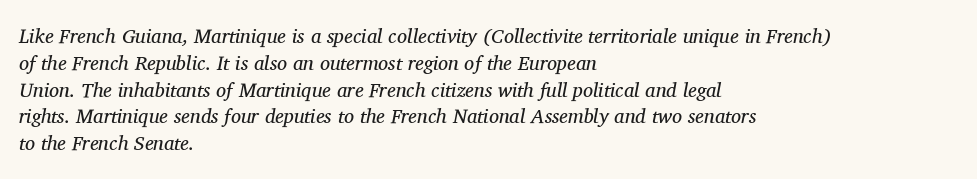
{"italic": "yes", "lean": "right", "slant_degrees": 11, "bold": "no", "underline": "no", "align": "left", "line_spacing": "normal", "line_spacing_ratio": 1.34, "letter_spacing": "normal", "letter_spacing_em": 0.0, "glyph_px": 20}
